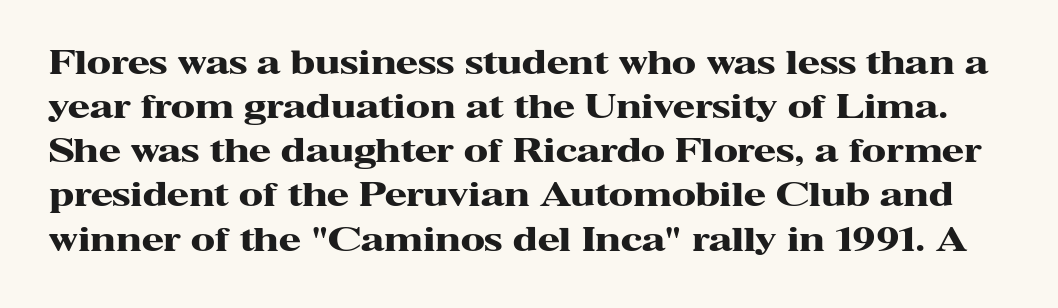
Q: Is the text bold? A: Yes.
Q: Is the text italic (slanted)? A: No, it is upright.
Q: Is the typeface a serif or a sans-serif typeface? A: Serif.
Q: Is the text underlined? A: No.
Q: Is the spacing between letters normal or unusually wide? A: Normal.
Q: Is the spacing between lines tight, normal or loose? A: Normal.
Q: Width (condensed, normal, or wide)? A: Wide.
Q: Stroke contrast? A: High.
Q: x-height? A: Medium.
Q: Monospaced? A: No.
